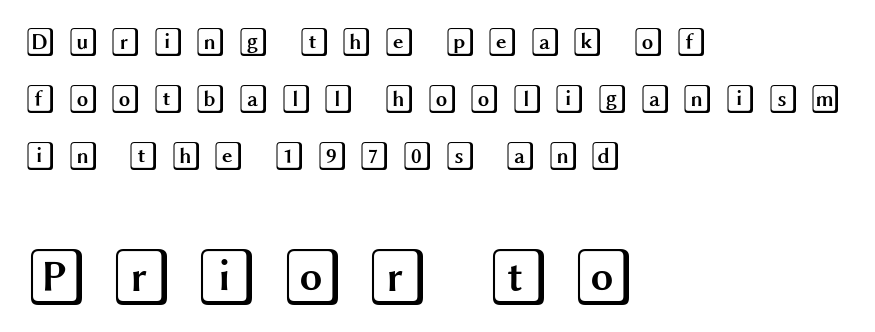
Underline: absent. Block two is the big one; block one sits smaller above it. Every stem runs plumb, perpendicular to the baseline. This rendering widens character spacing well past its baseline value. Casual observation: everything's shoved over to the left.
